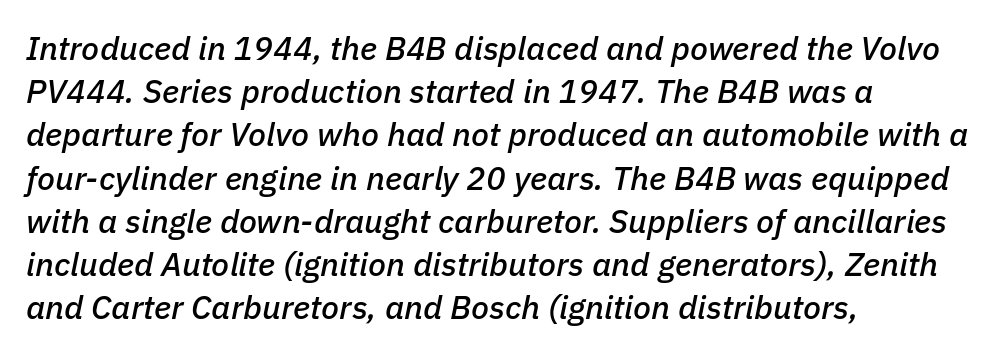
{"italic": "yes", "lean": "right", "slant_degrees": 11, "width": "normal", "stroke_contrast": "low", "x_height": "medium", "monospaced": "no", "underline": "no", "align": "left", "line_spacing": "normal", "line_spacing_ratio": 1.31, "letter_spacing": "normal", "letter_spacing_em": 0.0, "glyph_px": 33}
